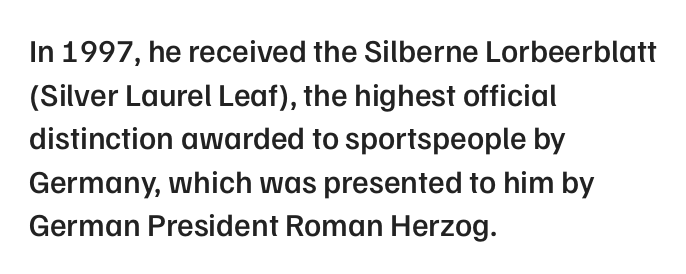
{"serif": "no", "italic": "no", "bold": "semi", "weight": "semibold", "width": "normal", "stroke_contrast": "low", "x_height": "medium", "monospaced": "no", "underline": "no", "align": "left", "line_spacing": "normal", "line_spacing_ratio": 1.36, "letter_spacing": "normal", "letter_spacing_em": 0.0, "glyph_px": 32}
